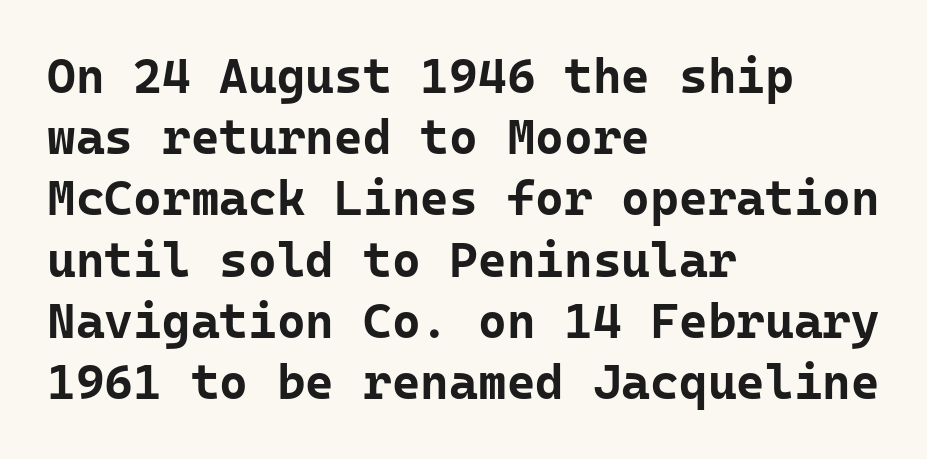
{"serif": "no", "italic": "no", "bold": "yes", "weight": "bold", "width": "normal", "stroke_contrast": "low", "x_height": "medium", "monospaced": "yes", "underline": "no", "align": "left", "line_spacing": "normal", "line_spacing_ratio": 1.25, "letter_spacing": "normal", "letter_spacing_em": 0.0, "glyph_px": 49}
